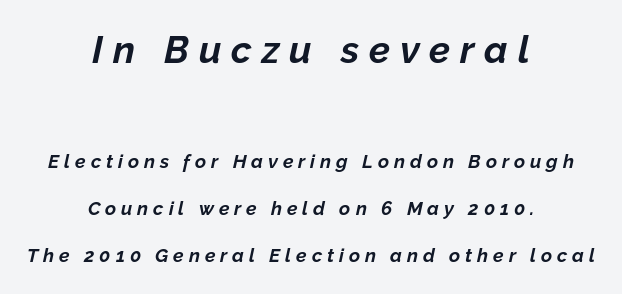
The image shows 38 px bold type, italic (leaning right); set centered, loose line spacing (2.45x), unusually wide letter spacing (+0.26 em), not underlined; the first (top) block is 2.0x larger; low stroke contrast and a medium x-height.
